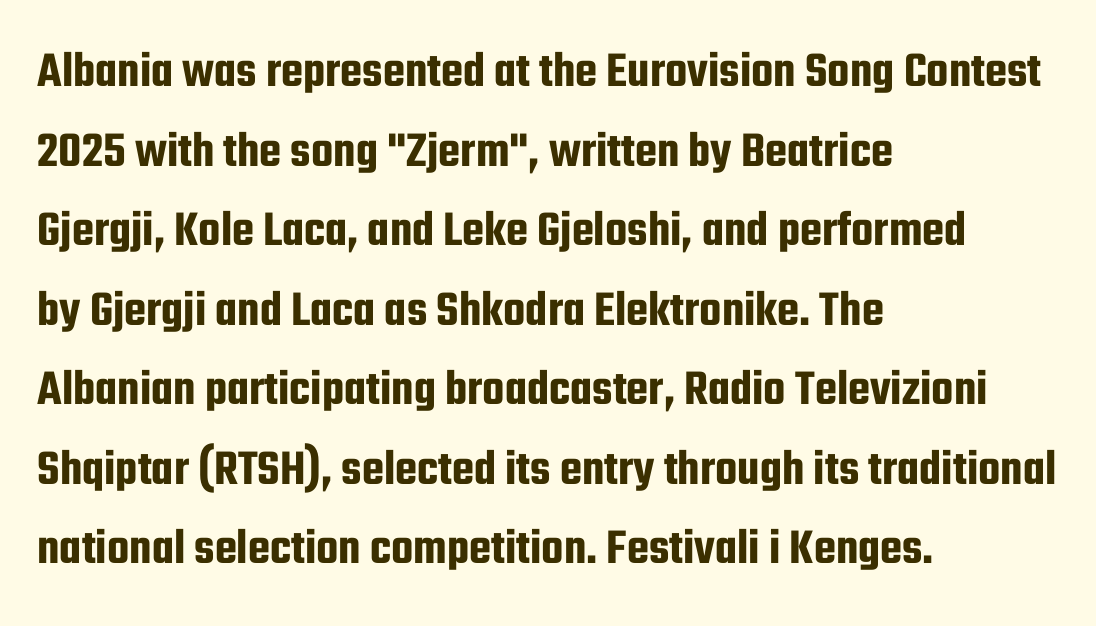
{"serif": "no", "italic": "no", "width": "condensed", "stroke_contrast": "low", "x_height": "medium", "monospaced": "no", "underline": "no", "align": "left", "line_spacing": "normal", "line_spacing_ratio": 1.56, "letter_spacing": "normal", "letter_spacing_em": 0.0, "glyph_px": 51}
